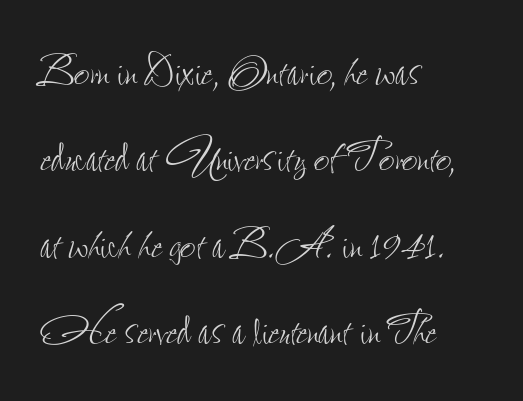
The font is comparable to plain body text, perhaps lighter. The lines sit at an ordinary, default distance from one another. The glyphs are unaccompanied by any horizontal stroke below them. The typesetter chose a ragged-right arrangement here. The rendering keeps characters at their native spacing.
